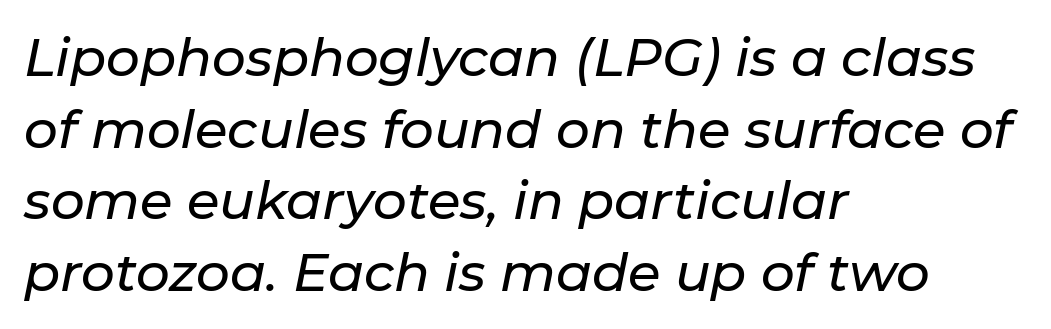
The image shows 53 px text type, italic (leaning right); set left-aligned, normal line spacing (1.35x), normal letter spacing, not underlined; low stroke contrast and a medium x-height.
